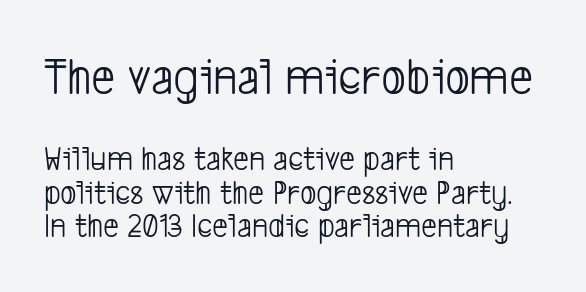
{"serif": "no", "bold": "no", "weight": "light", "width": "condensed", "stroke_contrast": "low", "x_height": "medium", "monospaced": "no", "underline": "no", "align": "left", "line_spacing": "tight", "line_spacing_ratio": 0.96, "letter_spacing": "normal", "letter_spacing_em": 0.0, "larger_block": "first", "size_ratio": 1.51, "glyph_px": 53}
